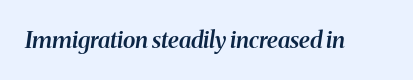
{"italic": "yes", "lean": "right", "slant_degrees": 8, "bold": "semi", "underline": "no", "letter_spacing": "normal", "letter_spacing_em": 0.0, "glyph_px": 23}
